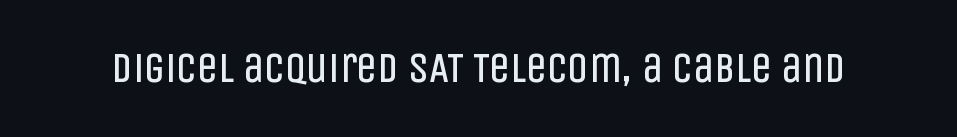
The image shows 42 px regular-weight, condensed sans-serif type, upright; set normal letter spacing, not underlined; low stroke contrast and a large x-height.
